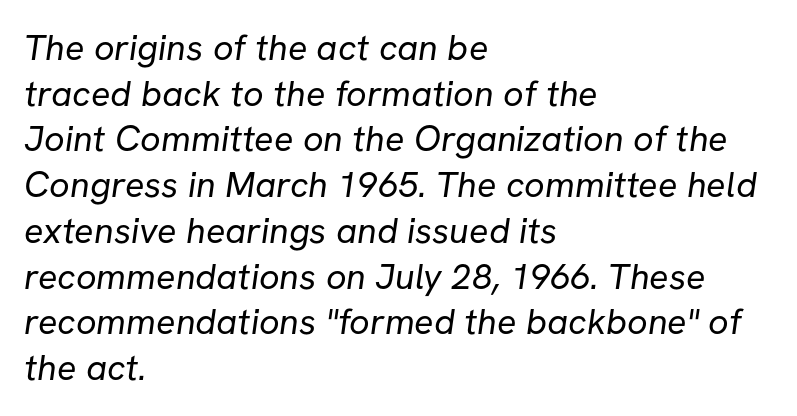
Q: Is the text bold? A: No.
Q: Is the typeface a serif or a sans-serif typeface? A: Sans-serif.
Q: Is the text underlined? A: No.
Q: How is the paragraph aligned? A: Left-aligned.
Q: Is the spacing between letters normal or unusually wide? A: Normal.
Q: Is the spacing between lines tight, normal or loose? A: Normal.
Q: Width (condensed, normal, or wide)? A: Normal.
Q: Stroke contrast? A: Low.
Q: x-height? A: Medium.
Q: Monospaced? A: No.
